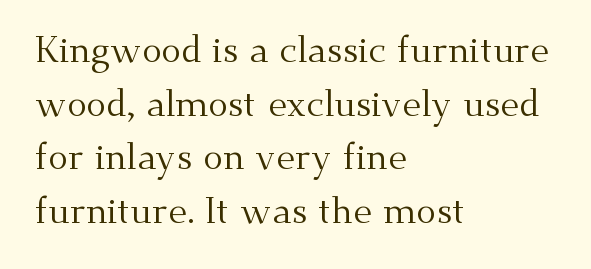
{"serif": "yes", "italic": "no", "bold": "no", "weight": "regular", "width": "normal", "stroke_contrast": "medium", "x_height": "small", "monospaced": "no", "underline": "no", "align": "left", "line_spacing": "normal", "line_spacing_ratio": 1.45, "letter_spacing": "normal", "letter_spacing_em": 0.0, "glyph_px": 37}
